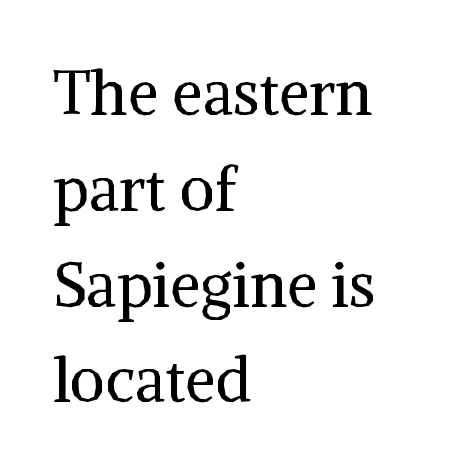
The image shows 61 px regular-weight serif type, upright; set left-aligned, normal line spacing (1.57x), normal letter spacing, not underlined; medium stroke contrast and a medium x-height.
